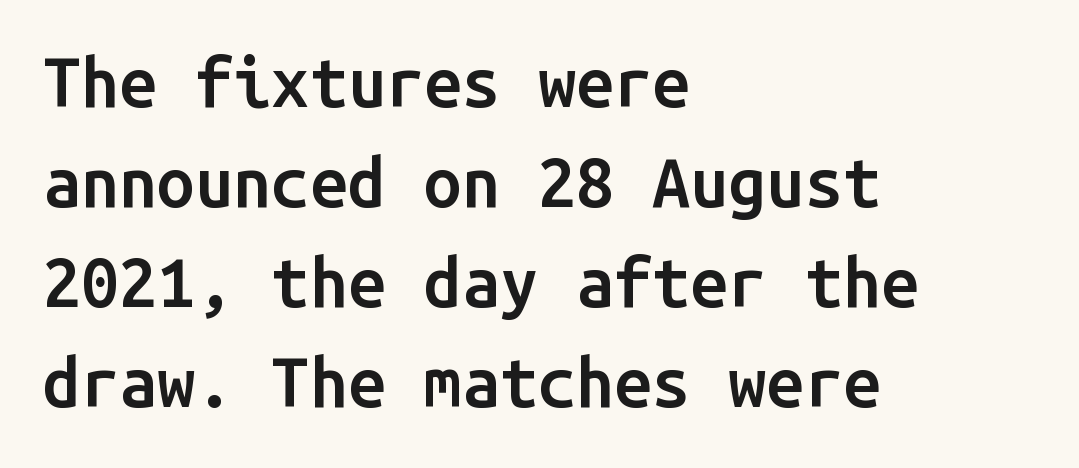
Q: Is the text bold? A: Semi-bold.
Q: Is the text italic (slanted)? A: No, it is upright.
Q: Is the typeface a serif or a sans-serif typeface? A: Sans-serif.
Q: Is the text underlined? A: No.
Q: How is the paragraph aligned? A: Left-aligned.
Q: Is the spacing between letters normal or unusually wide? A: Normal.
Q: Is the spacing between lines tight, normal or loose? A: Normal.
Q: Width (condensed, normal, or wide)? A: Normal.
Q: Stroke contrast? A: Low.
Q: x-height? A: Medium.
Q: Monospaced? A: Yes.
